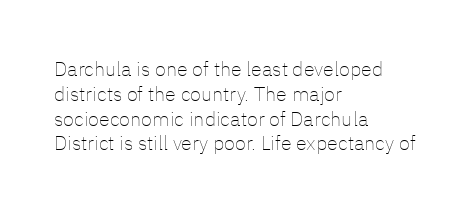
Each stroke keeps to a modest, everyday thickness or less. The type is set solid horizontally, with unmodified tracking. Italic: no, the glyphs are upright roman. In CSS terms this would be text-align: left.
